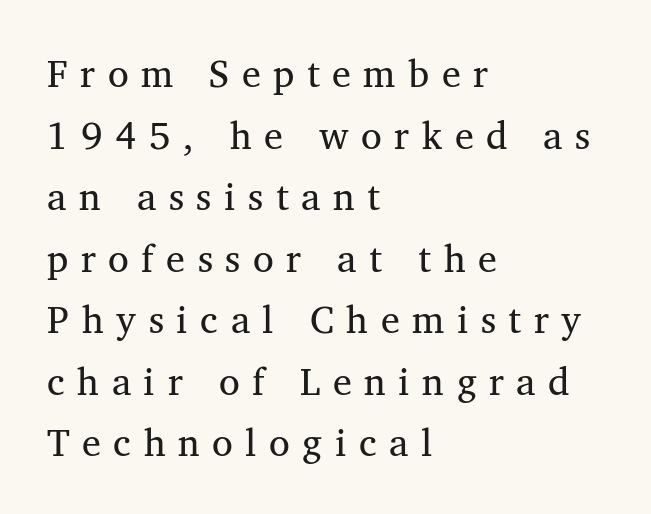
Q: Is the text bold? A: No.
Q: Is the text italic (slanted)? A: No, it is upright.
Q: Is the typeface a serif or a sans-serif typeface? A: Serif.
Q: Is the text underlined? A: No.
Q: How is the paragraph aligned? A: Left-aligned.
Q: Is the spacing between letters normal or unusually wide? A: Unusually wide.
Q: Is the spacing between lines tight, normal or loose? A: Normal.
Q: Width (condensed, normal, or wide)? A: Normal.
Q: Stroke contrast? A: Medium.
Q: x-height? A: Medium.
Q: Monospaced? A: No.
